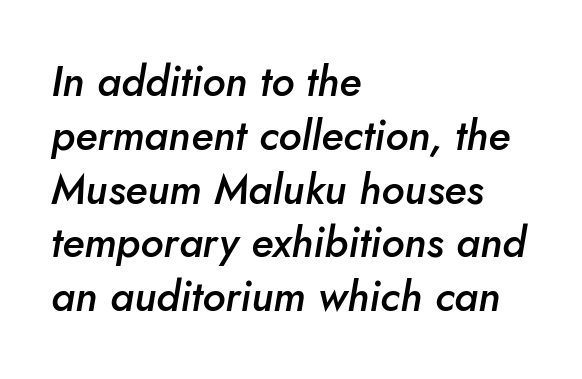
{"italic": "yes", "lean": "right", "slant_degrees": 10, "bold": "semi", "weight": "semibold", "width": "normal", "stroke_contrast": "low", "x_height": "small", "monospaced": "no", "underline": "no", "align": "left", "line_spacing": "normal", "line_spacing_ratio": 1.28, "letter_spacing": "normal", "letter_spacing_em": 0.0, "glyph_px": 42}
